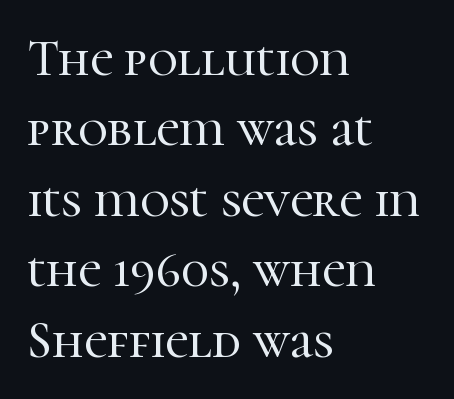
Decoration check: the copy has no underline. You could not count columns in this text — the font is proportionally spaced. In terms of posture, this sample is upright. How would I describe the line gaps? Plain and ordinary. These lines are set flush left with a ragged right edge.
